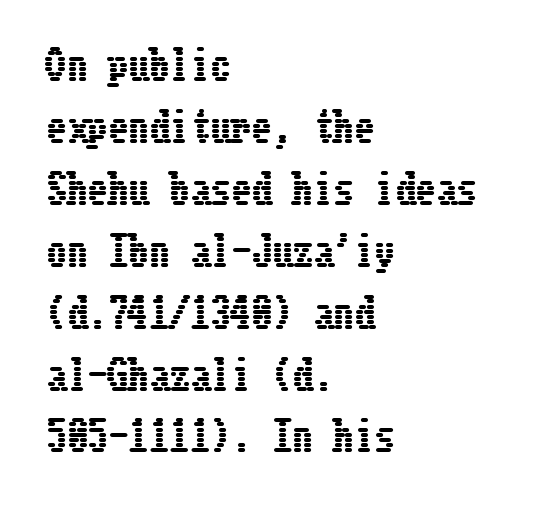
Q: Is the text italic (slanted)? A: No, it is upright.
Q: Is the text underlined? A: No.
Q: How is the paragraph aligned? A: Left-aligned.
Q: Is the spacing between letters normal or unusually wide? A: Normal.
Q: Is the spacing between lines tight, normal or loose? A: Normal.
Q: Width (condensed, normal, or wide)? A: Condensed.
Q: Stroke contrast? A: Low.
Q: x-height? A: Medium.
